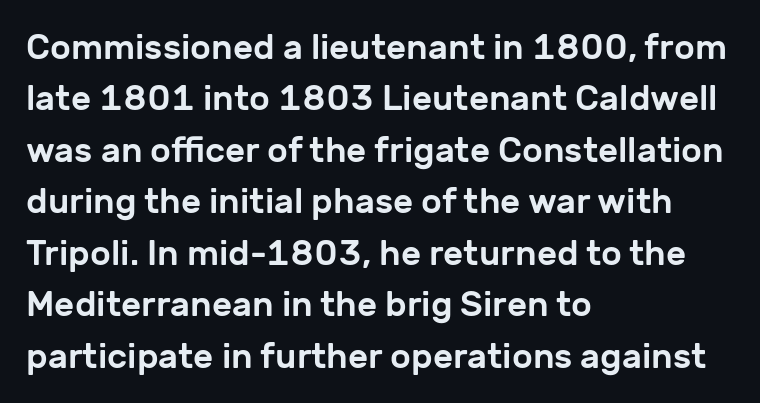
Q: Is the text italic (slanted)? A: No, it is upright.
Q: Is the typeface a serif or a sans-serif typeface? A: Sans-serif.
Q: Is the text underlined? A: No.
Q: How is the paragraph aligned? A: Left-aligned.
Q: Is the spacing between letters normal or unusually wide? A: Normal.
Q: Is the spacing between lines tight, normal or loose? A: Normal.
Q: Width (condensed, normal, or wide)? A: Normal.
Q: Stroke contrast? A: Low.
Q: x-height? A: Medium.
Q: Monospaced? A: No.
